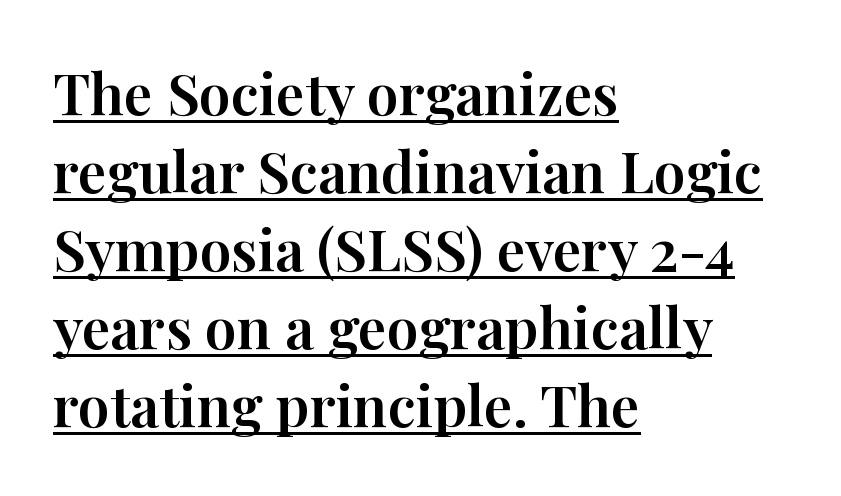
Q: Is the text italic (slanted)? A: No, it is upright.
Q: Is the typeface a serif or a sans-serif typeface? A: Serif.
Q: Is the text underlined? A: Yes.
Q: How is the paragraph aligned? A: Left-aligned.
Q: Is the spacing between letters normal or unusually wide? A: Normal.
Q: Is the spacing between lines tight, normal or loose? A: Normal.
Q: Width (condensed, normal, or wide)? A: Normal.
Q: Stroke contrast? A: High.
Q: x-height? A: Medium.
Q: Monospaced? A: No.
